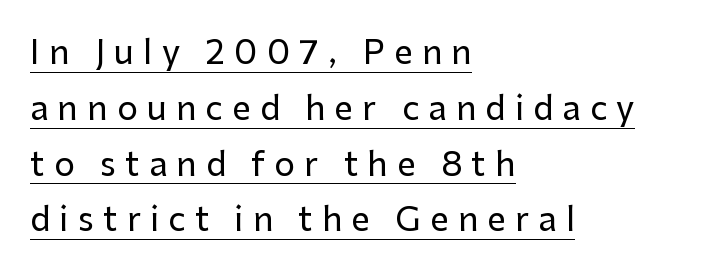
{"serif": "no", "italic": "no", "width": "normal", "stroke_contrast": "low", "x_height": "medium", "monospaced": "no", "underline": "yes", "align": "left", "line_spacing": "normal", "line_spacing_ratio": 1.69, "letter_spacing": "wide", "letter_spacing_em": 0.28, "glyph_px": 33}
